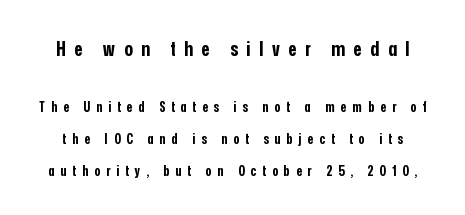
{"italic": "no", "bold": "yes", "underline": "no", "line_spacing": "loose", "line_spacing_ratio": 2.29, "letter_spacing": "wide", "letter_spacing_em": 0.43, "larger_block": "first", "size_ratio": 1.43, "glyph_px": 20}
